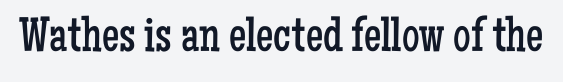
{"serif": "yes", "italic": "no", "bold": "no", "weight": "regular", "width": "condensed", "stroke_contrast": "low", "x_height": "medium", "monospaced": "no", "underline": "no", "letter_spacing": "normal", "letter_spacing_em": 0.0, "glyph_px": 49}
